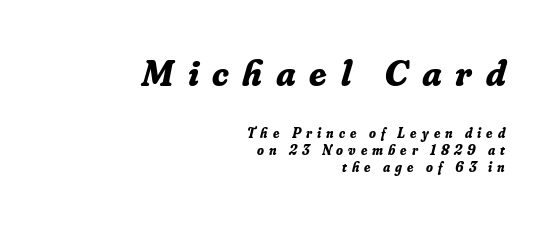
The image shows 38 px bold serif type, italic (leaning right); set right-aligned, line spacing 1.21x, unusually wide letter spacing (+0.36 em), not underlined; the first (top) block is 2.71x larger; low stroke contrast and a small x-height.
